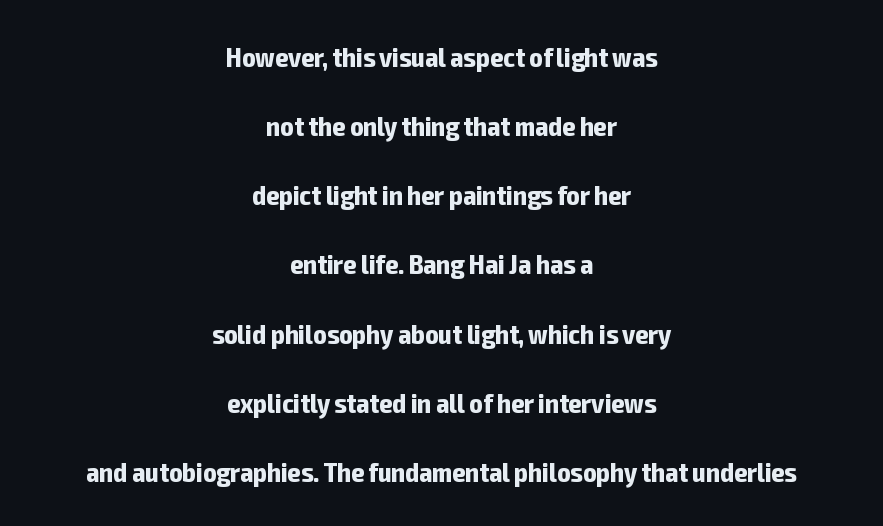
Q: Is the text bold? A: Yes.
Q: Is the text italic (slanted)? A: No, it is upright.
Q: Is the typeface a serif or a sans-serif typeface? A: Sans-serif.
Q: Is the text underlined? A: No.
Q: How is the paragraph aligned? A: Centered.
Q: Is the spacing between letters normal or unusually wide? A: Normal.
Q: Is the spacing between lines tight, normal or loose? A: Loose.
Q: Width (condensed, normal, or wide)? A: Condensed.
Q: Stroke contrast? A: Low.
Q: x-height? A: Medium.
Q: Monospaced? A: No.
